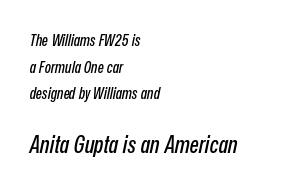
Q: Is the text italic (slanted)? A: Yes, it leans right by about 12 degrees.
Q: Is the text underlined? A: No.
Q: How is the paragraph aligned? A: Left-aligned.
Q: Is the spacing between letters normal or unusually wide? A: Normal.
Q: Is the spacing between lines tight, normal or loose? A: Normal.
Q: Which block of text is set in a larger size, the first (top) or the second (bottom)? A: The second (bottom) one.
